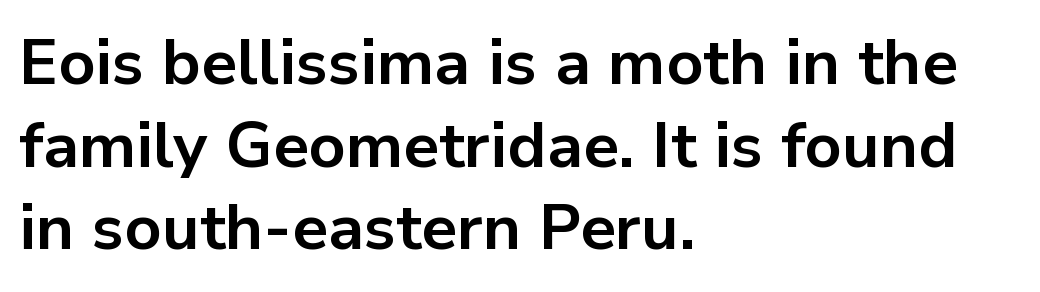
The image shows 64 px bold sans-serif type, upright; set left-aligned, normal line spacing (1.29x), normal letter spacing, not underlined; low stroke contrast and a medium x-height.
